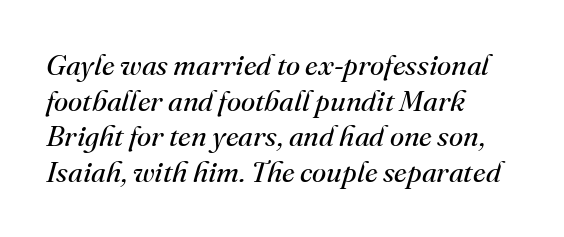
Q: Is the text bold? A: No.
Q: Is the text italic (slanted)? A: Yes, it leans right by about 16 degrees.
Q: Is the typeface a serif or a sans-serif typeface? A: Serif.
Q: Is the text underlined? A: No.
Q: How is the paragraph aligned? A: Left-aligned.
Q: Is the spacing between letters normal or unusually wide? A: Normal.
Q: Width (condensed, normal, or wide)? A: Normal.
Q: Stroke contrast? A: Medium.
Q: x-height? A: Small.
Q: Monospaced? A: No.
